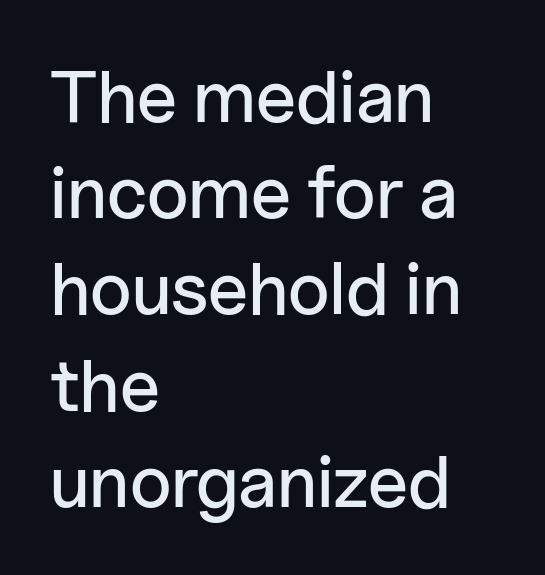
{"serif": "no", "italic": "no", "width": "normal", "stroke_contrast": "low", "x_height": "medium", "monospaced": "no", "underline": "no", "align": "left", "line_spacing": "normal", "line_spacing_ratio": 1.3, "letter_spacing": "normal", "letter_spacing_em": 0.0, "glyph_px": 74}
